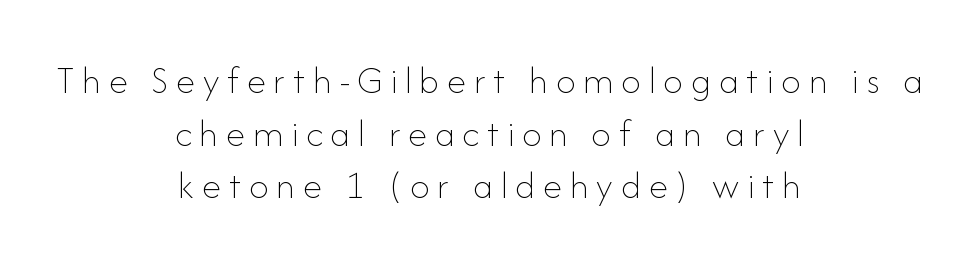
Q: Is the text bold? A: No.
Q: Is the text italic (slanted)? A: No, it is upright.
Q: Is the text underlined? A: No.
Q: How is the paragraph aligned? A: Centered.
Q: Is the spacing between letters normal or unusually wide? A: Unusually wide.
Q: Is the spacing between lines tight, normal or loose? A: Normal.
Q: Width (condensed, normal, or wide)? A: Normal.
Q: Stroke contrast? A: Low.
Q: x-height? A: Small.
Q: Monospaced? A: No.
